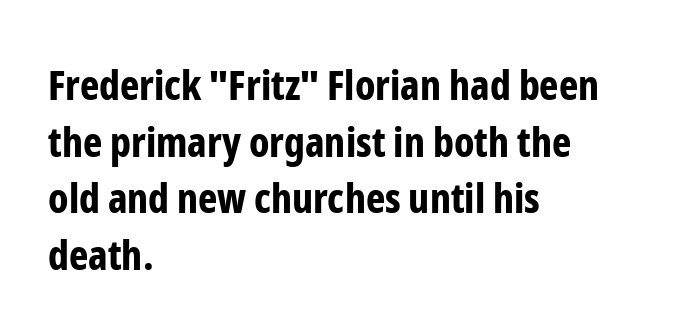
Q: Is the text bold? A: Yes.
Q: Is the text italic (slanted)? A: No, it is upright.
Q: Is the typeface a serif or a sans-serif typeface? A: Sans-serif.
Q: Is the text underlined? A: No.
Q: How is the paragraph aligned? A: Left-aligned.
Q: Is the spacing between letters normal or unusually wide? A: Normal.
Q: Is the spacing between lines tight, normal or loose? A: Normal.
Q: Width (condensed, normal, or wide)? A: Condensed.
Q: Stroke contrast? A: Low.
Q: x-height? A: Medium.
Q: Monospaced? A: No.
